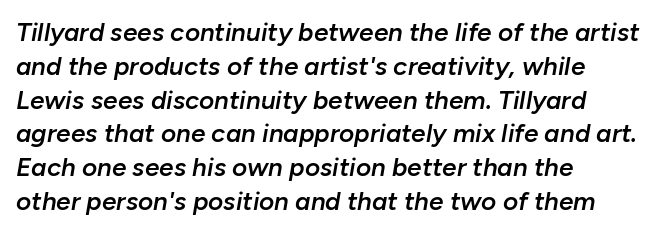
The image shows 26 px text type, italic (leaning right); set left-aligned, normal line spacing (1.3x), normal letter spacing, not underlined.
